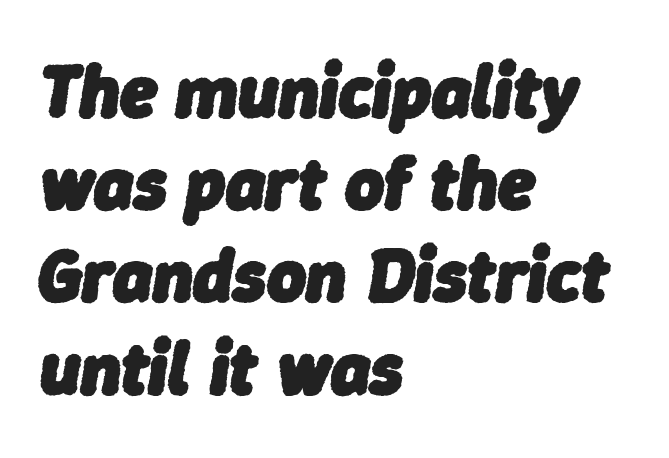
Q: Is the text bold? A: Yes.
Q: Is the text italic (slanted)? A: Yes, it leans right by about 9 degrees.
Q: Is the text underlined? A: No.
Q: How is the paragraph aligned? A: Left-aligned.
Q: Is the spacing between letters normal or unusually wide? A: Normal.
Q: Width (condensed, normal, or wide)? A: Normal.
Q: Stroke contrast? A: Low.
Q: x-height? A: Medium.
Q: Monospaced? A: No.
